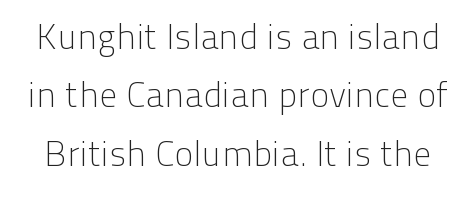
{"serif": "no", "italic": "no", "bold": "no", "weight": "light", "width": "normal", "stroke_contrast": "low", "x_height": "medium", "monospaced": "no", "underline": "no", "line_spacing": "normal", "line_spacing_ratio": 1.62, "letter_spacing": "normal", "letter_spacing_em": 0.0, "glyph_px": 36}
